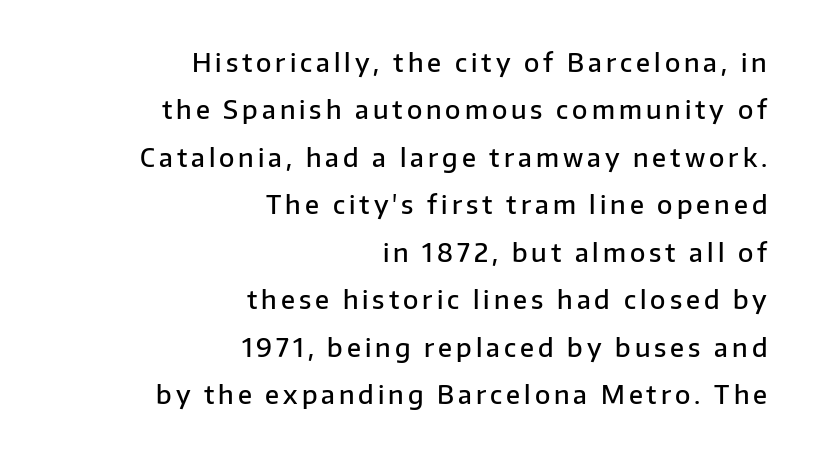
{"italic": "no", "bold": "semi", "underline": "no", "align": "right", "line_spacing": "loose", "line_spacing_ratio": 1.9, "glyph_px": 25}
